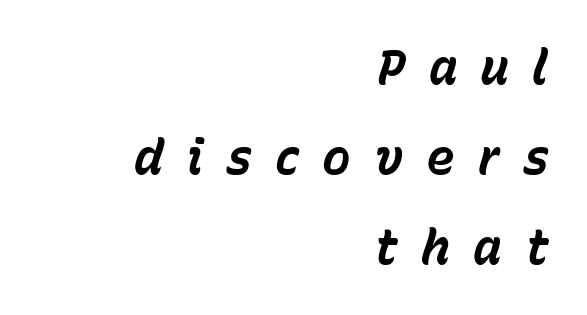
Q: Is the text bold? A: Yes.
Q: Is the text italic (slanted)? A: Yes, it leans right by about 15 degrees.
Q: Is the text underlined? A: No.
Q: How is the paragraph aligned? A: Right-aligned.
Q: Is the spacing between letters normal or unusually wide? A: Unusually wide.
Q: Width (condensed, normal, or wide)? A: Normal.
Q: Stroke contrast? A: Low.
Q: x-height? A: Medium.
Q: Monospaced? A: No.
